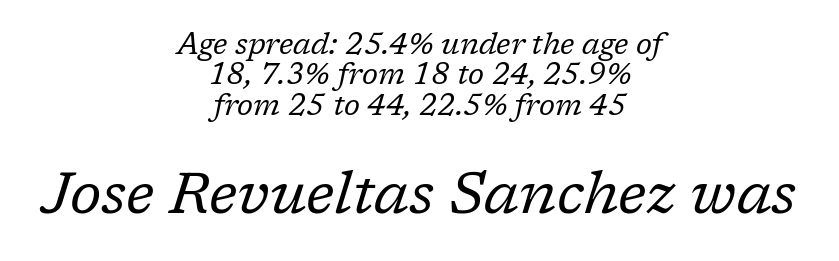
Centered paragraph, ragged on both sides. The passage shown is typeset with a serif family. Descenders hang freely into open space. Two sizes are in play, and the larger belongs to the second block. The face used here is proportionally spaced, like ordinary book or web type. These lines huddle together more closely than default settings would place them.
